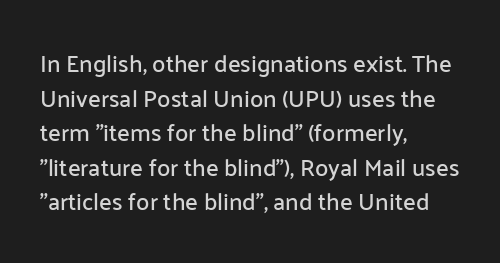
{"italic": "no", "underline": "no", "align": "left", "line_spacing": "normal", "line_spacing_ratio": 1.44, "letter_spacing": "normal", "letter_spacing_em": 0.0, "glyph_px": 24}
